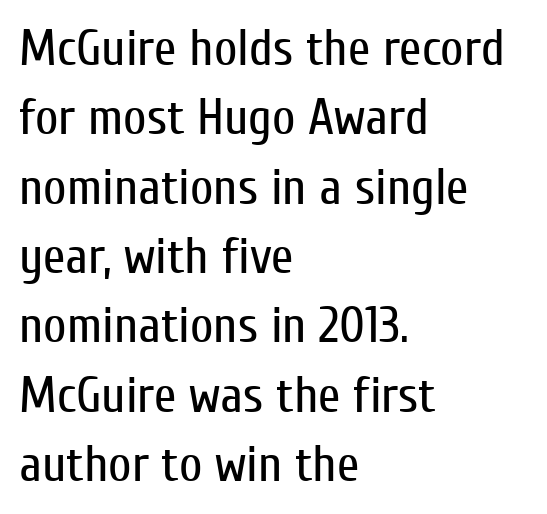
Unbolded letterforms with no extra heft. The text block is weighted toward the left margin, trailing off unevenly rightward. Descender tails drop into unmarked territory. Students, observe: this is what conventionally led text looks like.
